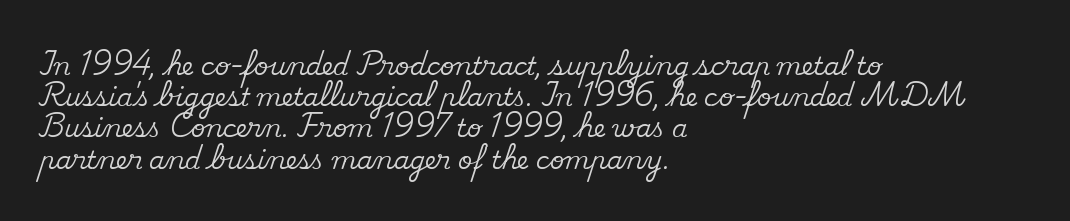
Leading: standard. The setting favours the left margin, as ordinary paragraphs usually do. Nobody touched the tracking dial on this one. Lines of text with bare space underneath.
